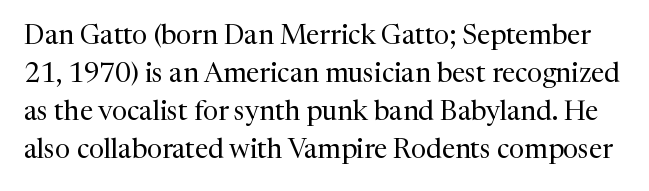
The lines sit at an ordinary, default distance from one another. Unlike italic type, these characters show no tilt at all. Anything drawn beneath the words? Only blank space. Nobody touched the tracking dial on this one. A quiet, ordinary-to-light weight characterises the typeface.
